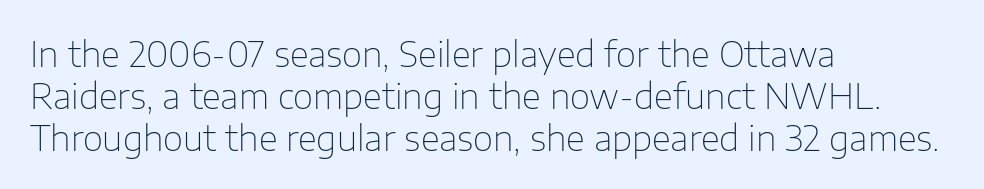
{"serif": "no", "italic": "no", "bold": "no", "weight": "thin", "width": "normal", "stroke_contrast": "low", "x_height": "medium", "monospaced": "no", "underline": "no", "align": "left", "line_spacing_ratio": 1.2, "letter_spacing": "normal", "letter_spacing_em": 0.0, "glyph_px": 35}
